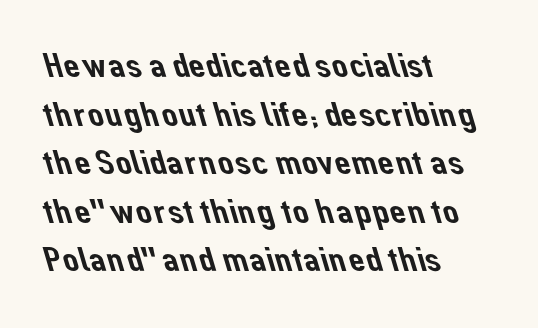
A student would call this left alignment; a typographer would say flush left, rag right. Lines of text with bare space underneath. Each new line begins a customary step beneath the previous one. The characters display no serif detailing; their extremities are plain.
